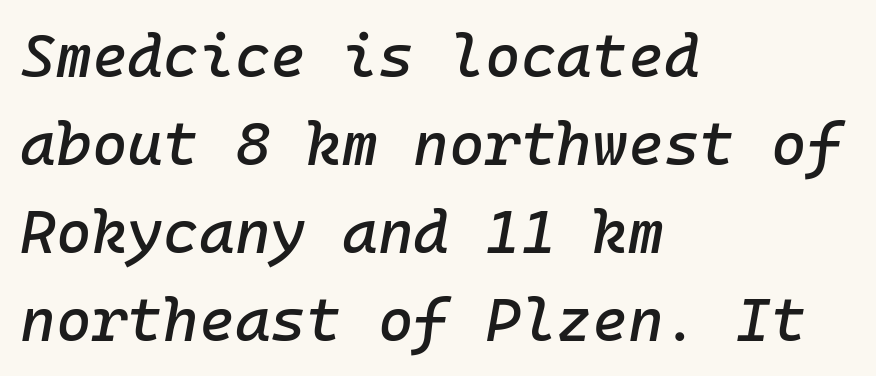
A classic flush-left, rag-right setting is used for this passage. Only glyphs here, with clear space below each row. Here the glyphs are tracked normally, forming tight word shapes. Monospaced: the letters line up in strict vertical columns. A normal amount of white space separates one row of letters from the next.
